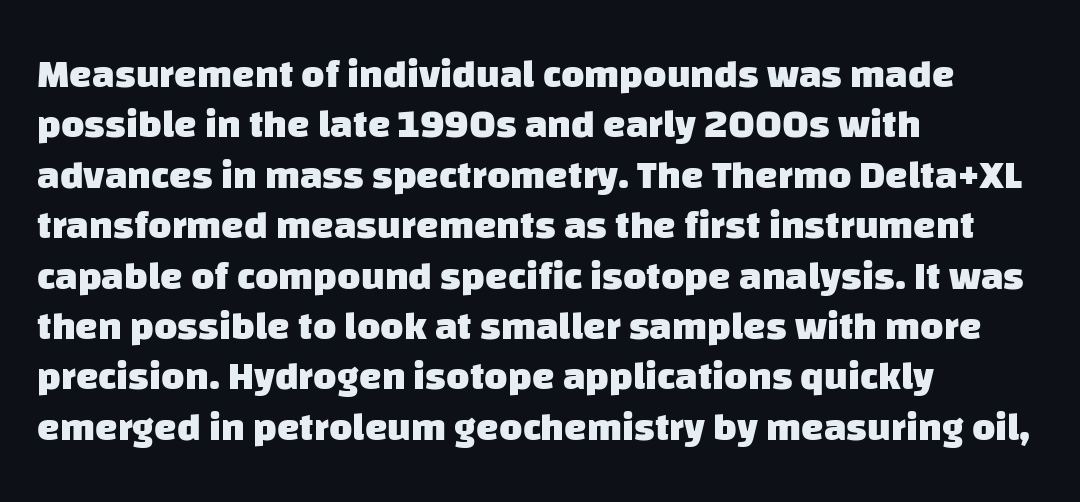
{"serif": "no", "bold": "yes", "weight": "heavy", "width": "normal", "stroke_contrast": "low", "x_height": "large", "monospaced": "no", "underline": "no", "align": "left", "line_spacing": "normal", "line_spacing_ratio": 1.26, "letter_spacing": "normal", "letter_spacing_em": 0.0, "glyph_px": 40}
